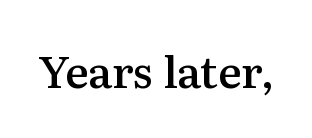
Lines of text with bare space underneath. The face used here is proportionally spaced, like ordinary book or web type. Default kerning and tracking; the words read as compact shapes. Each glyph is drawn with semibold strokes, heavier than normal yet not fully bold. The typeface chosen for these lines features serifs.
